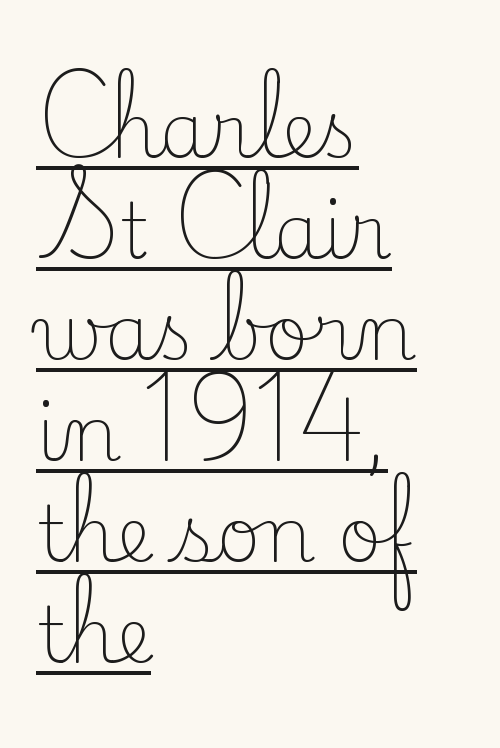
Think of a printed novel: that variable character pitch is what you see here. These lines are composed in type with serifs. Honestly, the underline is the first thing you notice here. Caption: face not bold, strokes unweighted. Every stem runs plumb, perpendicular to the baseline. What stands out about the letter spacing? Nothing — it is the standard amount.
